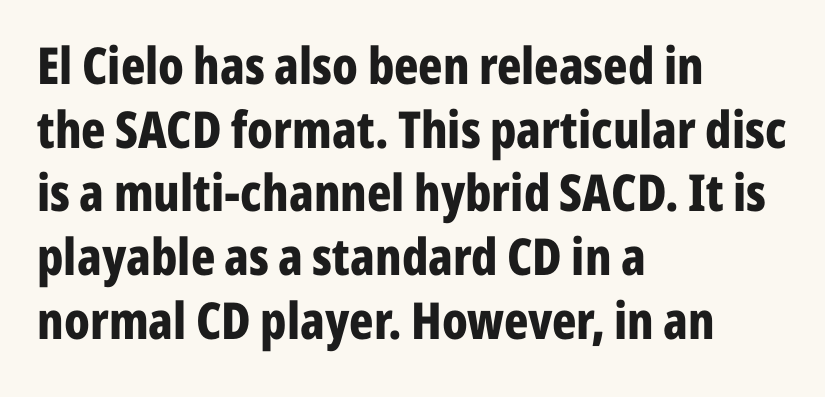
Regarding leading, the lines here are spaced in the standard way. This is sans-serif lettering, the kind often seen on screens and signage. Each row of text sits above clean, open space. A roman cut, with each character standing at attention. Varying glyph widths throughout — classic text-font behaviour. Does the weight exceed regular? Yes, all the way to bold.
